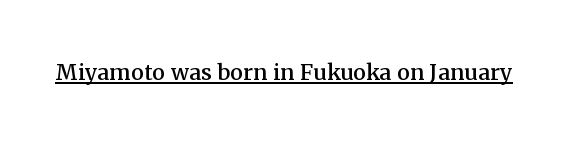
Q: Is the text italic (slanted)? A: No, it is upright.
Q: Is the typeface a serif or a sans-serif typeface? A: Serif.
Q: Is the text underlined? A: Yes.
Q: Is the spacing between letters normal or unusually wide? A: Normal.
Q: Width (condensed, normal, or wide)? A: Normal.
Q: Stroke contrast? A: Medium.
Q: x-height? A: Medium.
Q: Monospaced? A: No.
